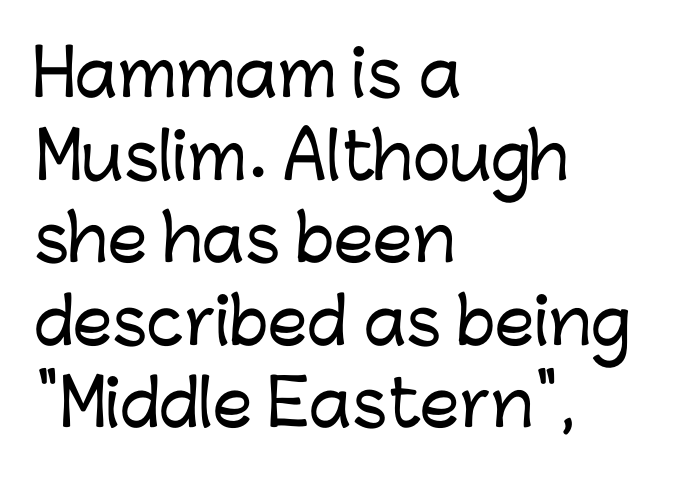
{"serif": "no", "italic": "no", "width": "normal", "stroke_contrast": "low", "x_height": "medium", "monospaced": "no", "underline": "no", "align": "left", "line_spacing": "normal", "line_spacing_ratio": 1.31, "letter_spacing": "normal", "letter_spacing_em": 0.0, "glyph_px": 63}
